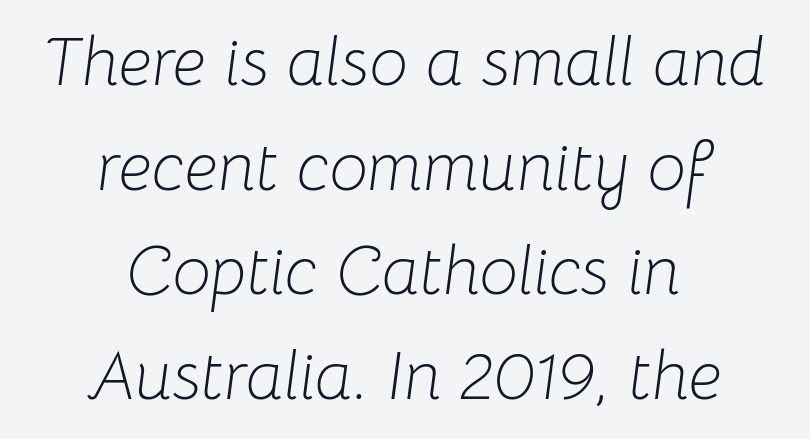
The image shows 68 px light type, italic (leaning right); set centered, normal line spacing (1.54x), normal letter spacing, not underlined; low stroke contrast and a medium x-height.
